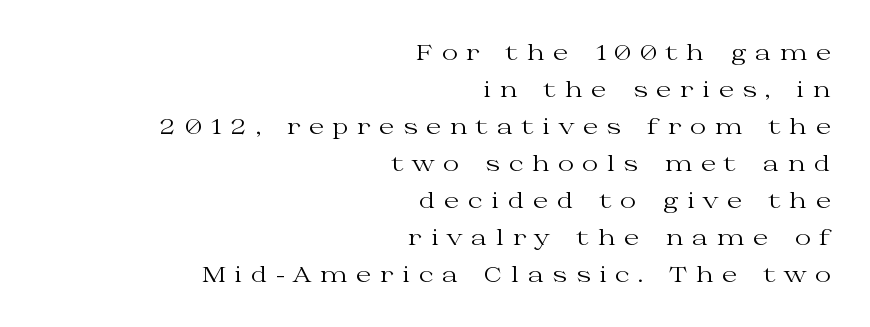
Q: Is the text bold? A: No.
Q: Is the text italic (slanted)? A: No, it is upright.
Q: Is the text underlined? A: No.
Q: How is the paragraph aligned? A: Right-aligned.
Q: Is the spacing between letters normal or unusually wide? A: Unusually wide.
Q: Is the spacing between lines tight, normal or loose? A: Normal.
